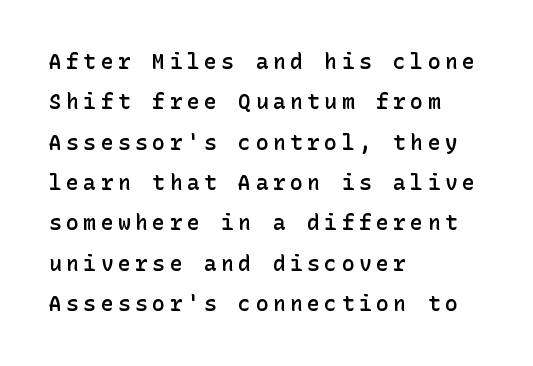
{"italic": "no", "bold": "semi", "underline": "no", "align": "left", "line_spacing": "loose", "line_spacing_ratio": 1.92, "letter_spacing": "wide", "letter_spacing_em": 0.22, "glyph_px": 21}
